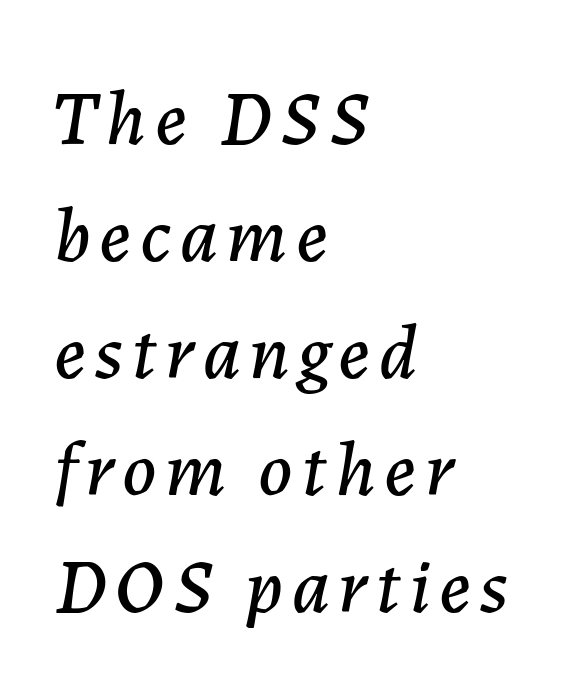
The image shows 78 px text type, italic (leaning right); set left-aligned, normal line spacing (1.5x), not underlined; low stroke contrast and a medium x-height.
